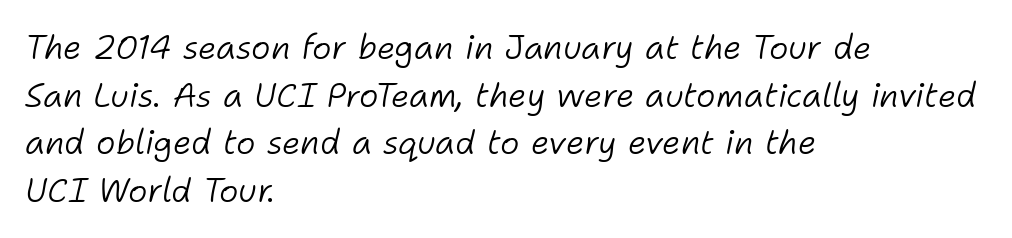
The image shows 33 px light type, italic (leaning right); set left-aligned, normal line spacing (1.44x), normal letter spacing, not underlined; low stroke contrast and a medium x-height.
